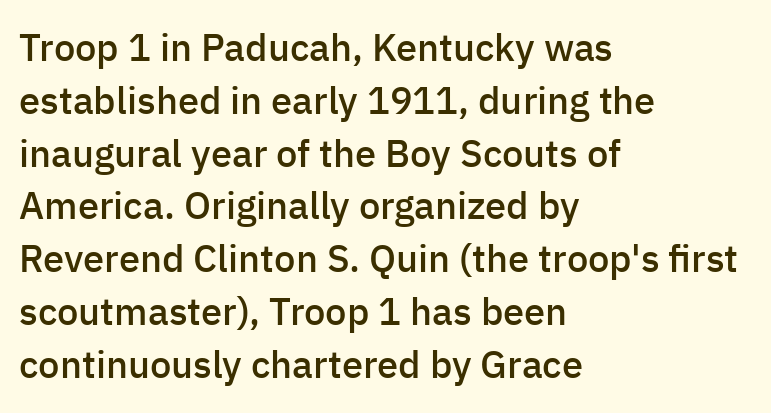
Here the designer chose a conventional face with non-uniform glyph widths. Interline gaps are of average width in this sample. Check under the words: just untouched page. Typeset ragged right — the left edge is the straight one. Observe the ordinary spacing: letters are neighbours, not strangers.
